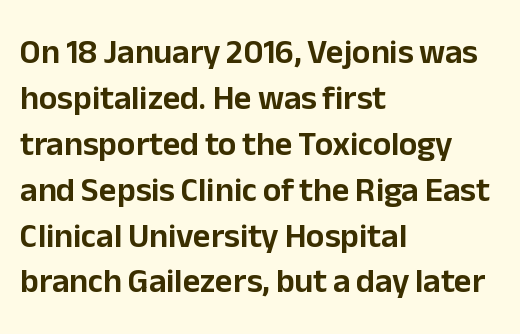
The space between consecutive lines is moderate. What kind of face is this? One without serifs — a sans. Every stem runs plumb, perpendicular to the baseline. Layout note: lines flush left. You could not count columns in this text — the font is proportionally spaced.
